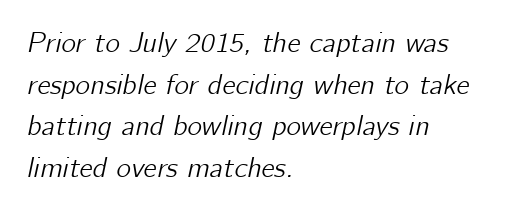
Q: Is the text italic (slanted)? A: Yes, it leans right by about 12 degrees.
Q: Is the text underlined? A: No.
Q: How is the paragraph aligned? A: Left-aligned.
Q: Is the spacing between letters normal or unusually wide? A: Normal.
Q: Is the spacing between lines tight, normal or loose? A: Normal.
Q: Width (condensed, normal, or wide)? A: Normal.
Q: Stroke contrast? A: Low.
Q: x-height? A: Medium.
Q: Monospaced? A: No.
